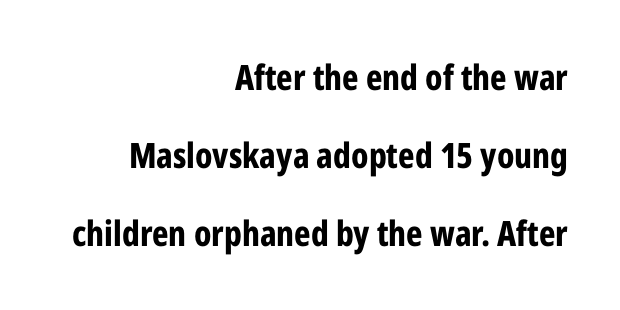
The image shows 35 px bold, condensed sans-serif type, upright; set right-aligned, loose line spacing (2.23x), normal letter spacing, not underlined; low stroke contrast and a medium x-height.
